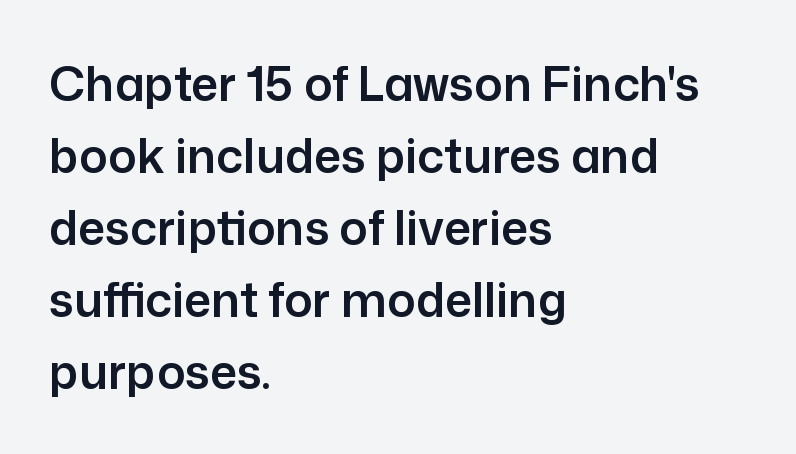
{"serif": "no", "italic": "no", "width": "normal", "stroke_contrast": "low", "x_height": "medium", "monospaced": "no", "underline": "no", "align": "left", "line_spacing": "normal", "line_spacing_ratio": 1.53, "letter_spacing": "normal", "letter_spacing_em": 0.0, "glyph_px": 47}
